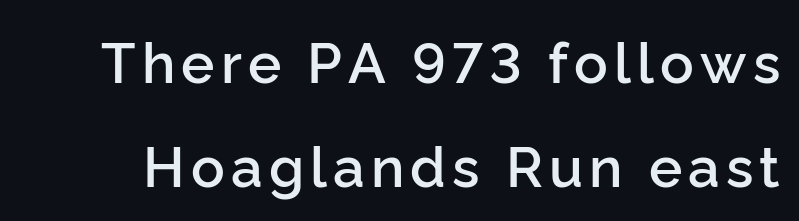
You could not count columns in this text — the font is proportionally spaced. Look at the stroke-to-counter ratio: somewhat heavy, a semibold. Nope, no serifs anywhere on these letters. When letters stand straight like this, we call the style roman or upright.
